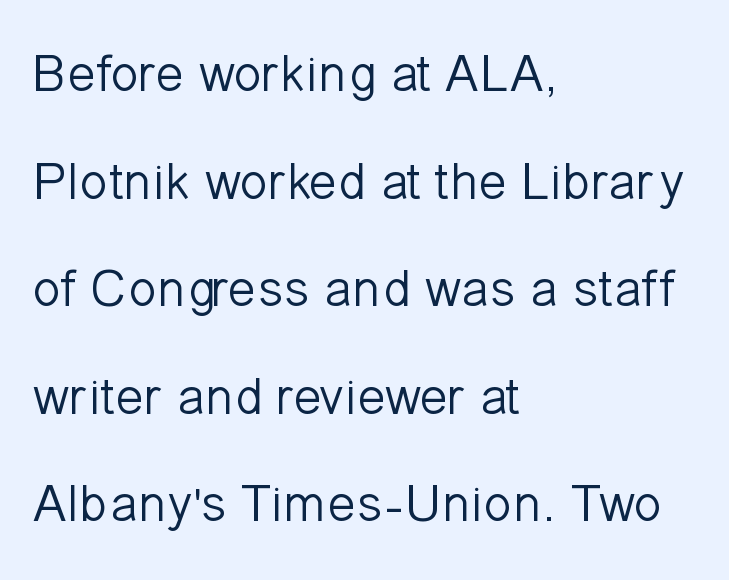
Italic? Not at all — the glyphs are vertical. Successive baselines arrive slowly, with a big drop between each. The face used here is proportionally spaced, like ordinary book or web type. The passage shown is not underscored anywhere. The characters are drawn with everyday or finer stroke widths. Default kerning and tracking; the words read as compact shapes.
